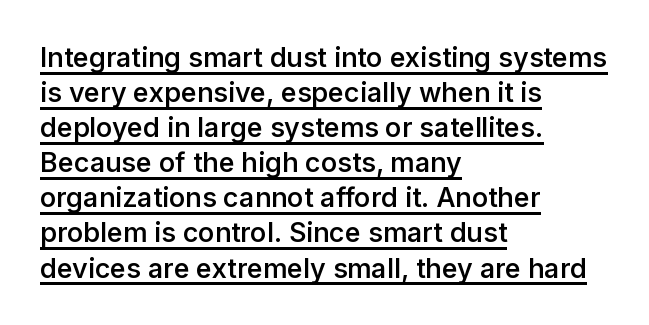
Q: Is the text bold? A: Semi-bold.
Q: Is the text italic (slanted)? A: No, it is upright.
Q: Is the text underlined? A: Yes.
Q: How is the paragraph aligned? A: Left-aligned.
Q: Is the spacing between letters normal or unusually wide? A: Normal.
Q: Is the spacing between lines tight, normal or loose? A: Normal.
